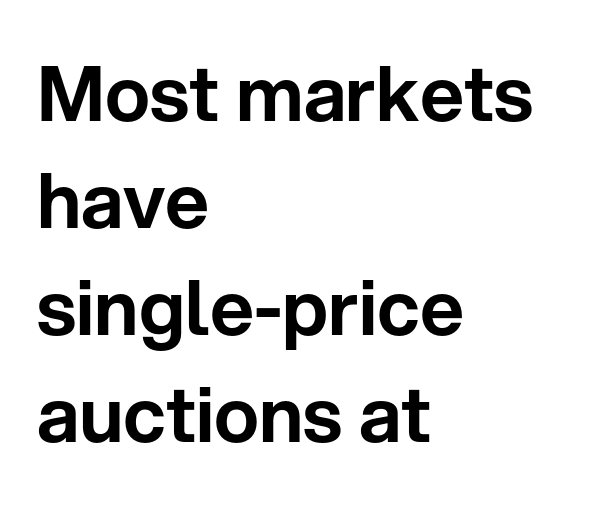
The image shows 76 px sans-serif type, upright; set left-aligned, normal line spacing (1.41x), normal letter spacing, not underlined; low stroke contrast and a medium x-height.
